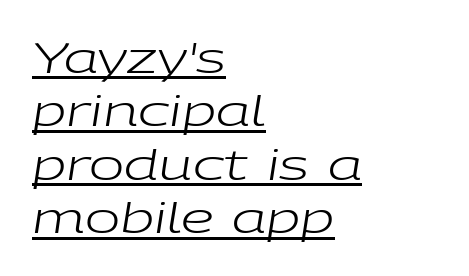
Q: Is the text bold? A: No.
Q: Is the text italic (slanted)? A: Yes, it leans right by about 9 degrees.
Q: Is the text underlined? A: Yes.
Q: How is the paragraph aligned? A: Left-aligned.
Q: Is the spacing between letters normal or unusually wide? A: Normal.
Q: Is the spacing between lines tight, normal or loose? A: Normal.
Q: Width (condensed, normal, or wide)? A: Wide.
Q: Stroke contrast? A: Low.
Q: x-height? A: Medium.
Q: Monospaced? A: No.
